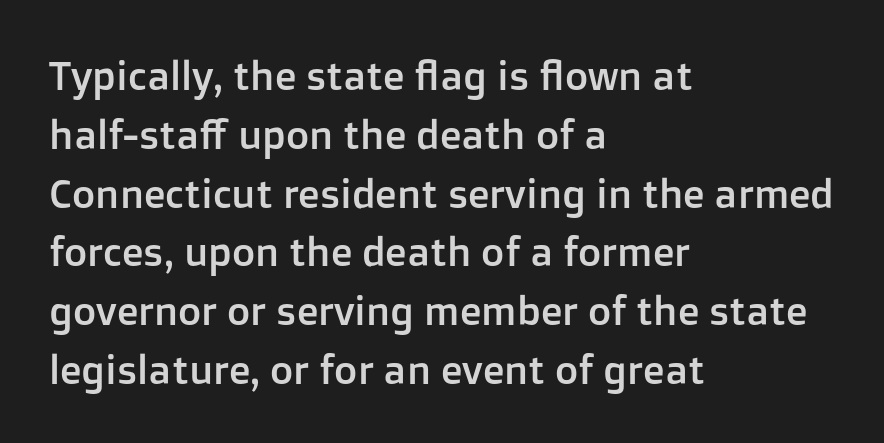
{"serif": "no", "italic": "no", "width": "normal", "stroke_contrast": "low", "x_height": "medium", "monospaced": "no", "underline": "no", "align": "left", "line_spacing": "normal", "line_spacing_ratio": 1.47, "letter_spacing": "normal", "letter_spacing_em": 0.0, "glyph_px": 40}
